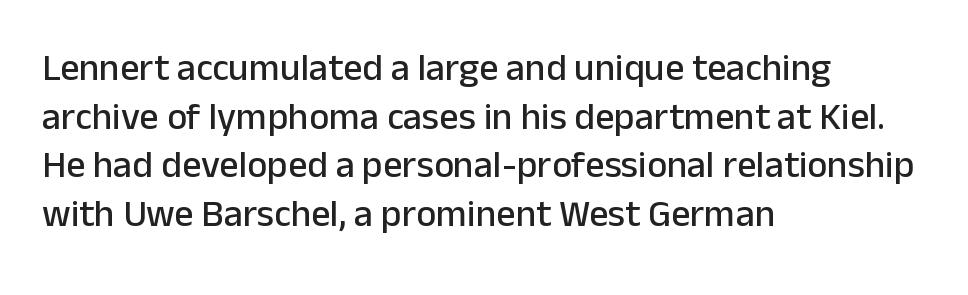
Check the space under the baseline: it is left empty. A typesetter would mark this as roman, not italic. Summary of vertical rhythm: regular, with standard interline spacing. In CSS terms this would be text-align: left. Observe the ordinary spacing: letters are neighbours, not strangers.
